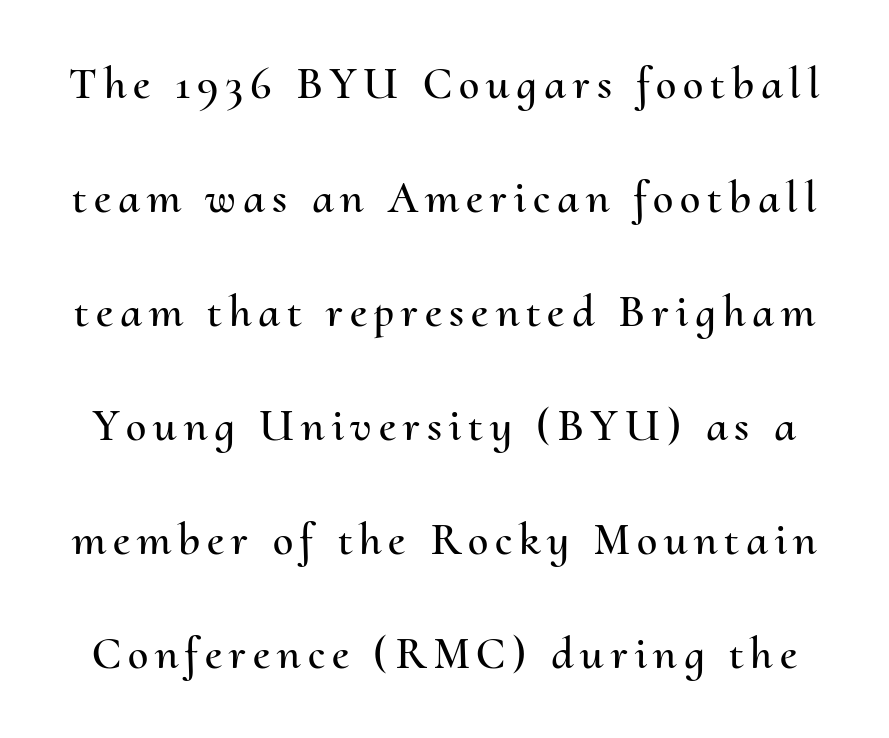
{"italic": "no", "width": "normal", "stroke_contrast": "medium", "x_height": "small", "monospaced": "no", "underline": "no", "line_spacing": "loose", "line_spacing_ratio": 2.48, "glyph_px": 46}
